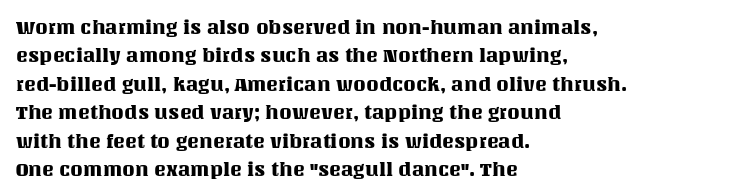
{"italic": "no", "underline": "no", "align": "left", "line_spacing": "normal", "line_spacing_ratio": 1.42, "letter_spacing": "normal", "letter_spacing_em": 0.0, "glyph_px": 20}
